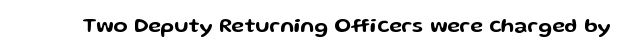
Every character sits straight up, as roman type does. The string is rendered with underlining switched off. Students, note that the glyphs here touch the page at normal intervals.
